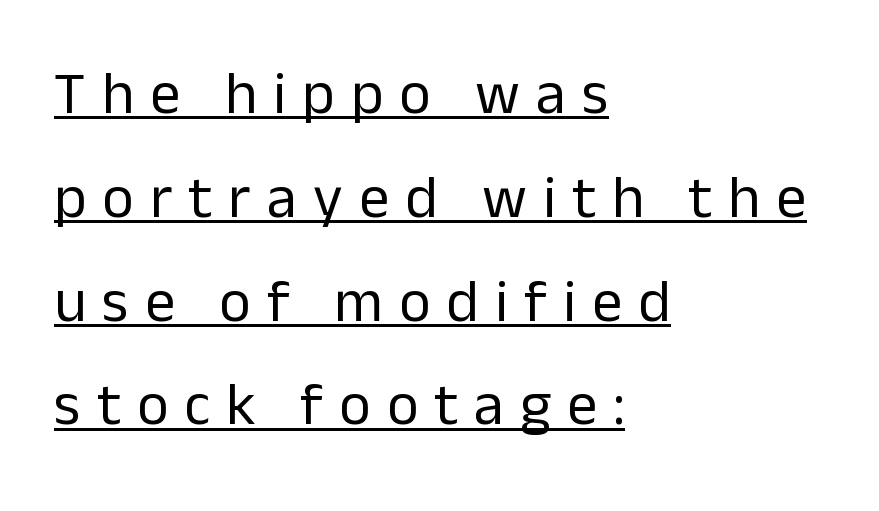
Q: Is the text bold? A: No.
Q: Is the text italic (slanted)? A: No, it is upright.
Q: Is the typeface a serif or a sans-serif typeface? A: Sans-serif.
Q: Is the text underlined? A: Yes.
Q: How is the paragraph aligned? A: Left-aligned.
Q: Is the spacing between letters normal or unusually wide? A: Unusually wide.
Q: Width (condensed, normal, or wide)? A: Normal.
Q: Stroke contrast? A: Low.
Q: x-height? A: Medium.
Q: Monospaced? A: No.
